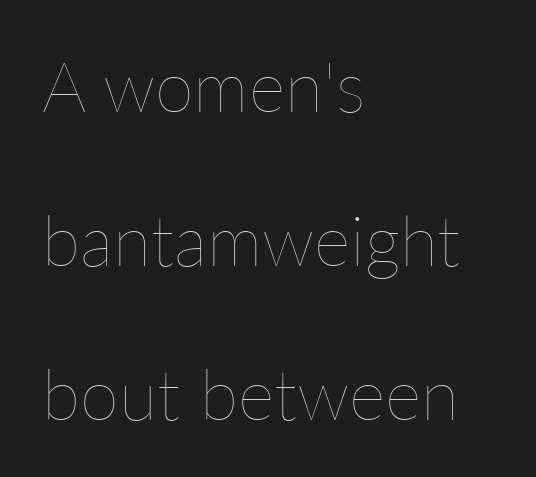
The image shows 70 px thin type, upright; set left-aligned, loose line spacing (2.2x), normal letter spacing, not underlined; low stroke contrast and a medium x-height.
